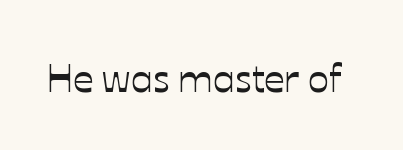
Q: Is the text italic (slanted)? A: No, it is upright.
Q: Is the text underlined? A: No.
Q: Is the spacing between letters normal or unusually wide? A: Normal.
Q: Width (condensed, normal, or wide)? A: Normal.
Q: Stroke contrast? A: Low.
Q: x-height? A: Medium.
Q: Monospaced? A: No.
